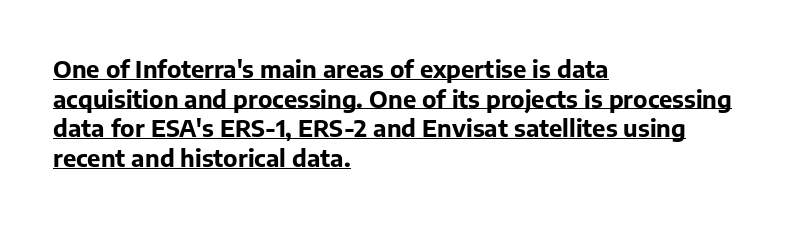
The image shows 24 px bold type, upright; set left-aligned, line spacing 1.23x, normal letter spacing, underlined.
